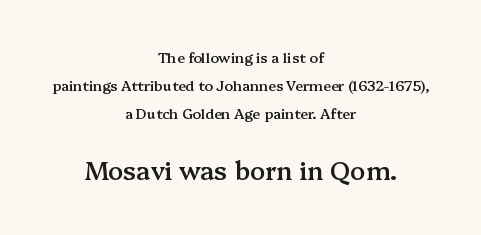
In terms of posture, this sample is upright. The emphasis by scale lands on block number two, below. The typesetting leans somewhat heavy: a semibold. These lines stack symmetrically, like a column narrowing and widening about its center.
